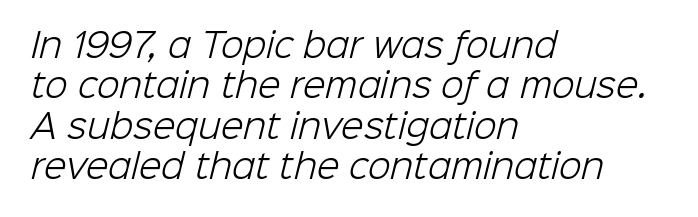
Q: Is the text bold? A: No.
Q: Is the typeface a serif or a sans-serif typeface? A: Sans-serif.
Q: Is the text underlined? A: No.
Q: How is the paragraph aligned? A: Left-aligned.
Q: Is the spacing between letters normal or unusually wide? A: Normal.
Q: Width (condensed, normal, or wide)? A: Normal.
Q: Stroke contrast? A: Low.
Q: x-height? A: Medium.
Q: Monospaced? A: No.
